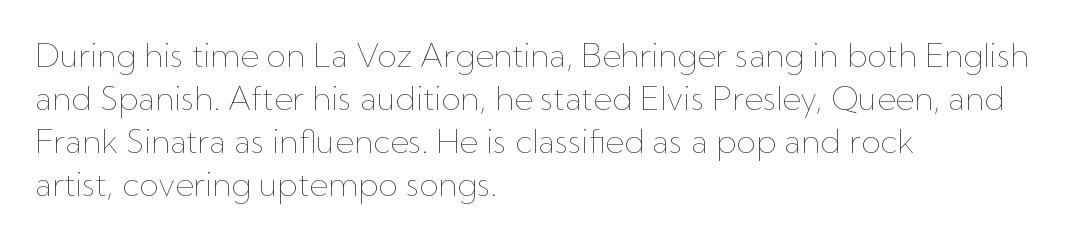
Descenders are the only things crossing below the line. Here the designer chose a conventional face with non-uniform glyph widths. One-word summary of the alignment: left. Caption: face not bold, strokes unweighted. The rendering uses a moderate line-height, typical for paragraphs.
